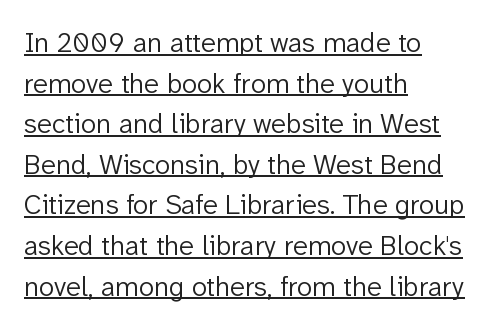
The image shows 28 px light sans-serif type, upright; set left-aligned, normal line spacing (1.45x), normal letter spacing, underlined; low stroke contrast and a medium x-height.
